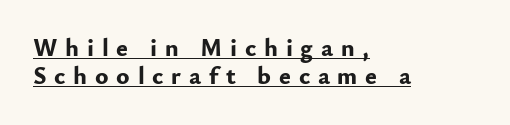
{"italic": "no", "bold": "yes", "underline": "yes", "align": "left", "line_spacing": "tight", "line_spacing_ratio": 1.12, "letter_spacing": "wide", "letter_spacing_em": 0.31, "glyph_px": 25}
